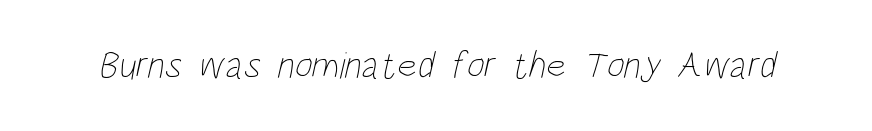
{"bold": "no", "weight": "thin", "width": "condensed", "stroke_contrast": "low", "x_height": "large", "monospaced": "no", "underline": "no", "letter_spacing": "normal", "letter_spacing_em": 0.0, "glyph_px": 38}
